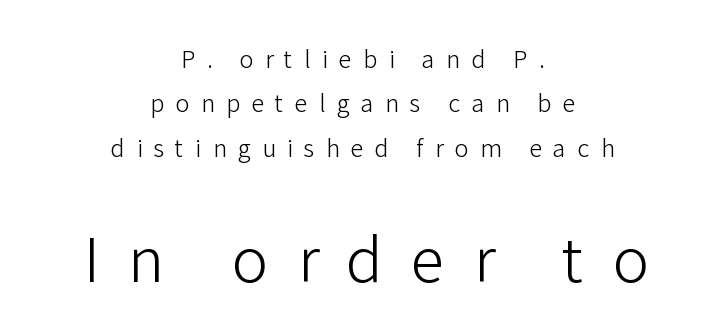
Rule under the text: the space is simply empty. A typesetter would call this proportional, since set widths differ per character. Think standard paragraph weight, or any step lighter than that. Does the copy run flush right? No — it is centered line by line. Upright lettering throughout.
